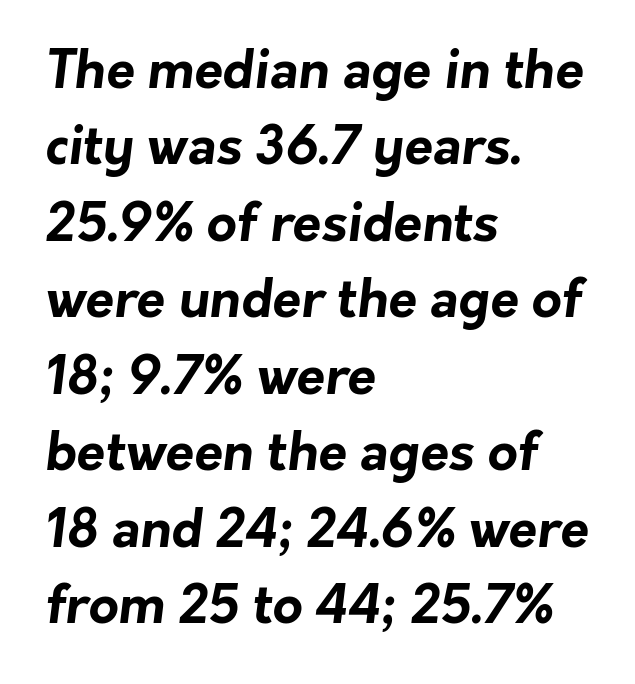
The space directly below the letters is spotless. A typesetter would call this proportional, since set widths differ per character. This is heavy type, rendered in bold. Does the type have serifs? No, each stem ends abruptly.
